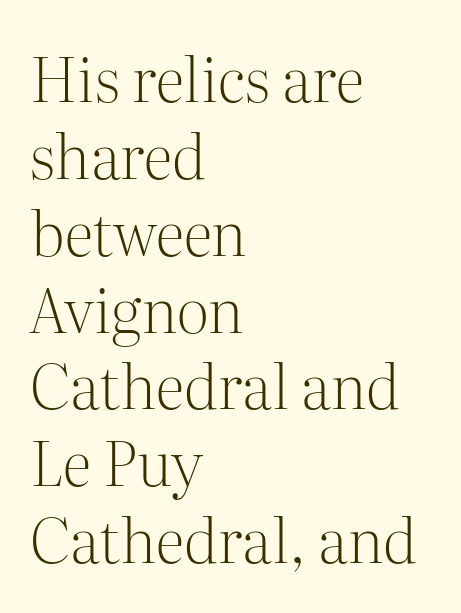
The image shows 61 px light serif type, upright; set left-aligned, normal line spacing (1.26x), normal letter spacing, not underlined; medium stroke contrast and a medium x-height.
